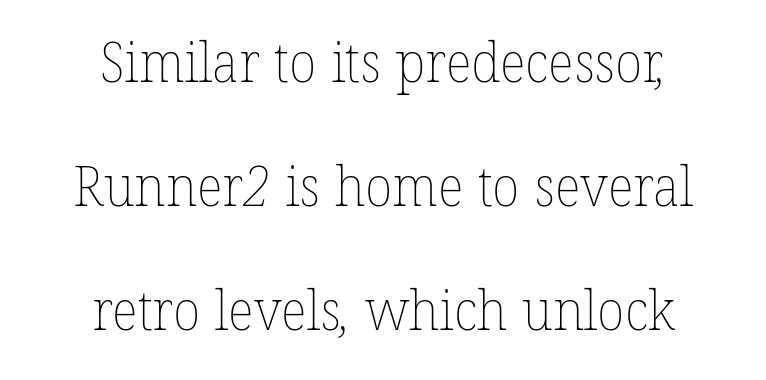
{"bold": "no", "weight": "thin", "width": "normal", "stroke_contrast": "low", "x_height": "medium", "monospaced": "no", "underline": "no", "align": "center", "line_spacing": "loose", "line_spacing_ratio": 2.21, "letter_spacing": "normal", "letter_spacing_em": 0.0, "glyph_px": 56}
